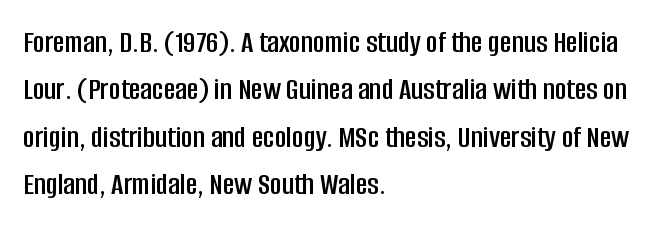
{"serif": "no", "italic": "no", "width": "condensed", "stroke_contrast": "low", "x_height": "large", "monospaced": "no", "underline": "no", "align": "left", "line_spacing": "normal", "line_spacing_ratio": 1.48, "letter_spacing": "normal", "letter_spacing_em": 0.0, "glyph_px": 32}
